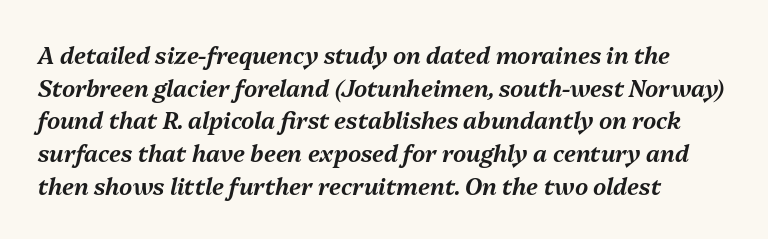
Q: Is the text italic (slanted)? A: Yes, it leans right by about 13 degrees.
Q: Is the text underlined? A: No.
Q: How is the paragraph aligned? A: Left-aligned.
Q: Is the spacing between letters normal or unusually wide? A: Normal.
Q: Is the spacing between lines tight, normal or loose? A: Normal.
